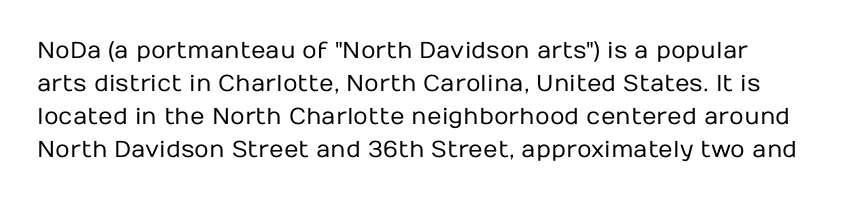
The image shows 23 px text type, upright; set normal line spacing (1.44x), normal letter spacing, not underlined.
